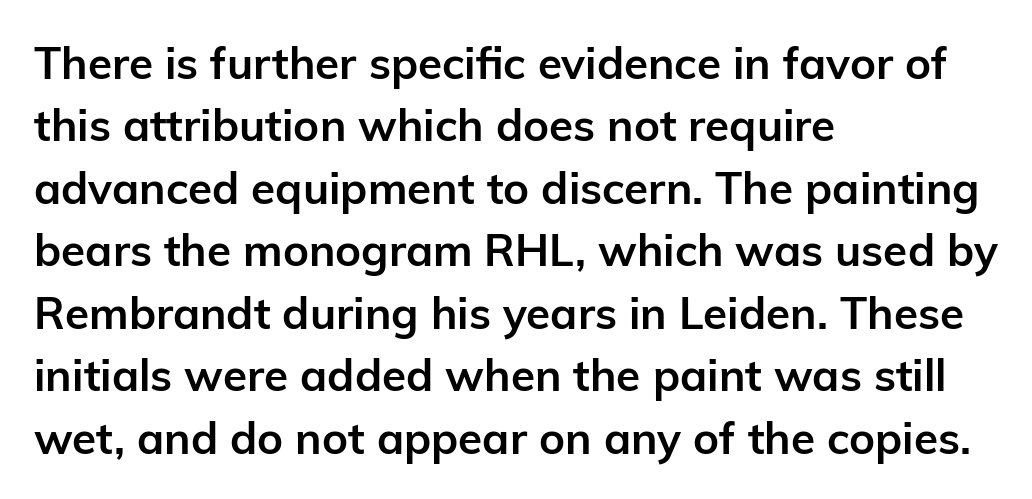
The image shows 44 px semibold sans-serif type, upright; set left-aligned, normal line spacing (1.42x), normal letter spacing, not underlined; low stroke contrast and a medium x-height.
